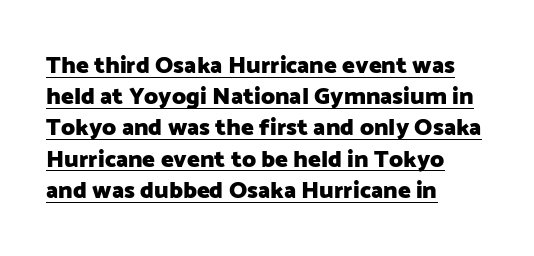
Q: Is the text bold? A: Yes.
Q: Is the text italic (slanted)? A: No, it is upright.
Q: Is the text underlined? A: Yes.
Q: How is the paragraph aligned? A: Left-aligned.
Q: Is the spacing between letters normal or unusually wide? A: Normal.
Q: Is the spacing between lines tight, normal or loose? A: Normal.
